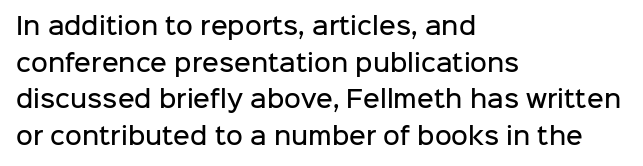
Q: Is the text bold? A: Semi-bold.
Q: Is the text italic (slanted)? A: No, it is upright.
Q: Is the text underlined? A: No.
Q: How is the paragraph aligned? A: Left-aligned.
Q: Is the spacing between letters normal or unusually wide? A: Normal.
Q: Is the spacing between lines tight, normal or loose? A: Normal.
